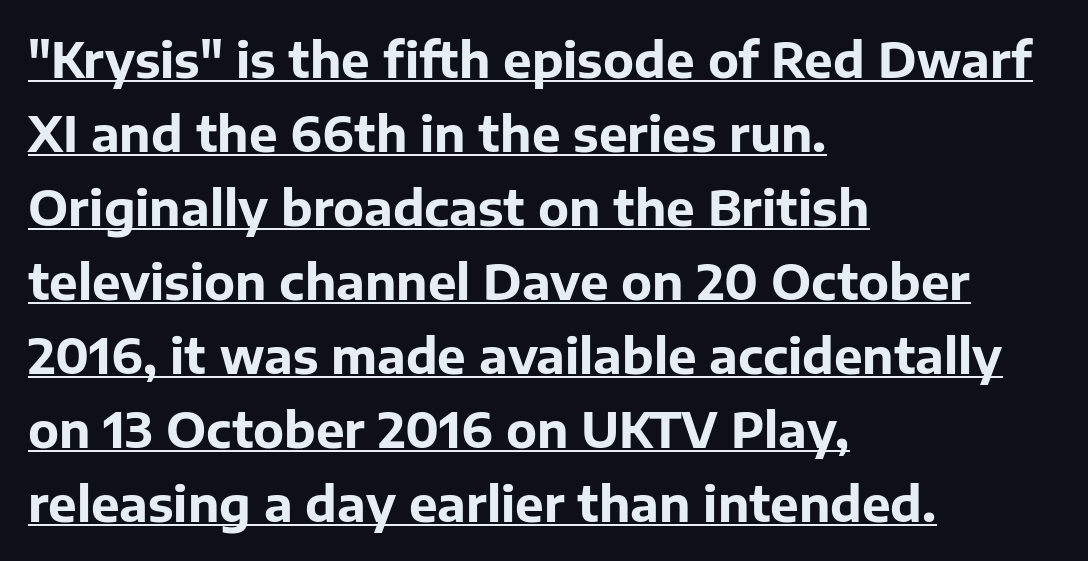
{"serif": "no", "italic": "no", "bold": "yes", "weight": "bold", "width": "normal", "stroke_contrast": "low", "x_height": "medium", "monospaced": "no", "underline": "yes", "align": "left", "line_spacing": "normal", "line_spacing_ratio": 1.54, "letter_spacing": "normal", "letter_spacing_em": 0.0, "glyph_px": 48}
